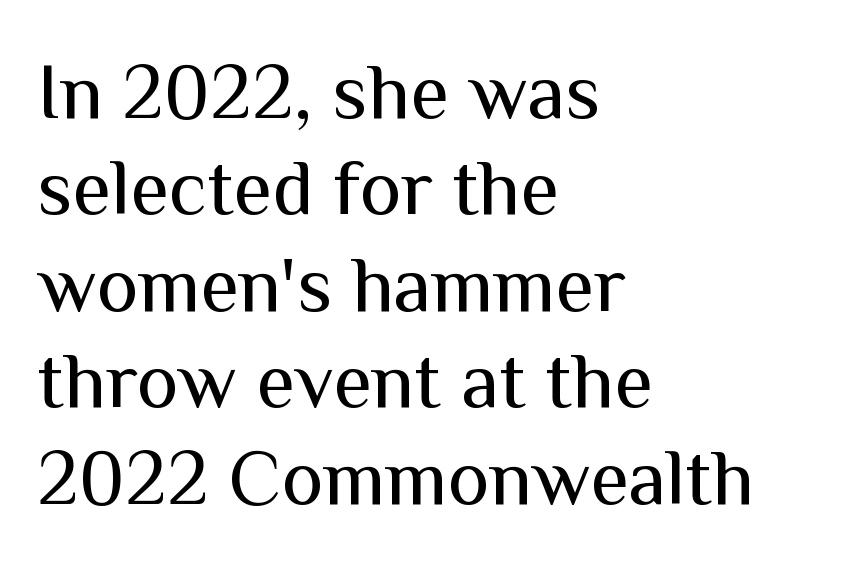
Q: Is the text bold? A: No.
Q: Is the text italic (slanted)? A: No, it is upright.
Q: Is the typeface a serif or a sans-serif typeface? A: Sans-serif.
Q: Is the text underlined? A: No.
Q: How is the paragraph aligned? A: Left-aligned.
Q: Is the spacing between letters normal or unusually wide? A: Normal.
Q: Width (condensed, normal, or wide)? A: Normal.
Q: Stroke contrast? A: Medium.
Q: x-height? A: Medium.
Q: Monospaced? A: No.
